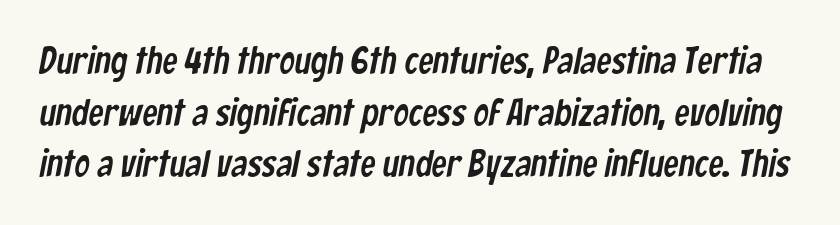
Unlike a traditional serif, this face leaves its strokes unadorned. The lines sit at an ordinary, default distance from one another. In terms of letterspacing, this is plain default setting. Character widths vary here, with narrow letters taking less room than wide ones. Descenders hang freely into open space.
